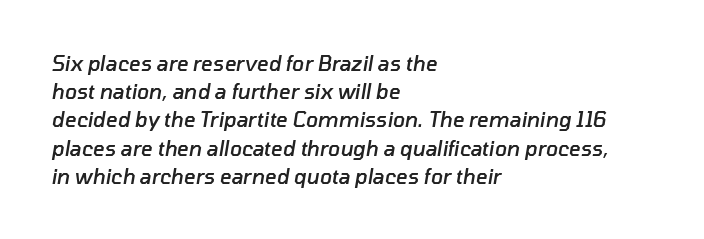
The image shows 20 px text type, italic (leaning right); set left-aligned, normal line spacing (1.41x), normal letter spacing, not underlined.
